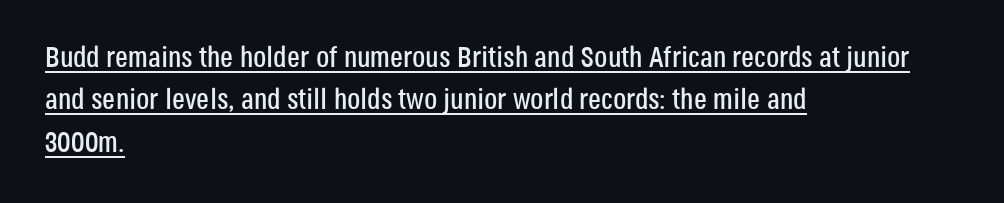
The image shows 29 px condensed sans-serif type, upright; set left-aligned, normal line spacing (1.46x), normal letter spacing, underlined; low stroke contrast and a large x-height.
